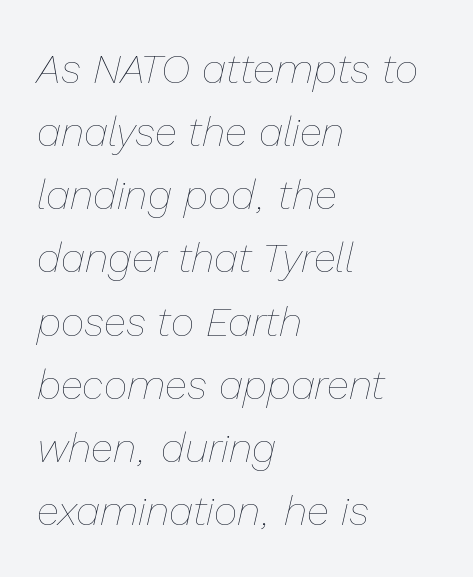
The image shows 41 px thin type, italic (leaning right); set left-aligned, normal line spacing (1.54x), normal letter spacing, not underlined; low stroke contrast and a medium x-height.
